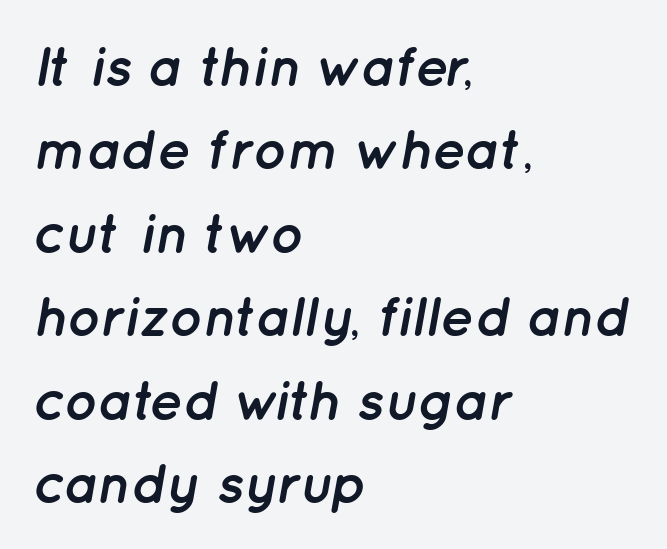
{"italic": "yes", "lean": "right", "slant_degrees": 12, "bold": "yes", "weight": "semibold", "width": "normal", "stroke_contrast": "low", "x_height": "medium", "monospaced": "no", "underline": "no", "align": "left", "line_spacing": "normal", "line_spacing_ratio": 1.49, "letter_spacing": "normal", "letter_spacing_em": 0.0, "glyph_px": 56}
